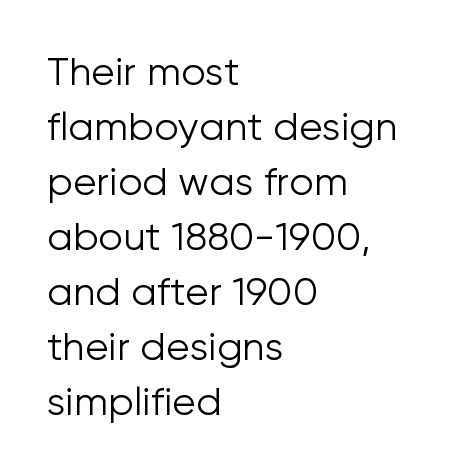
Q: Is the text bold? A: No.
Q: Is the text italic (slanted)? A: No, it is upright.
Q: Is the typeface a serif or a sans-serif typeface? A: Sans-serif.
Q: Is the text underlined? A: No.
Q: How is the paragraph aligned? A: Left-aligned.
Q: Is the spacing between letters normal or unusually wide? A: Normal.
Q: Is the spacing between lines tight, normal or loose? A: Normal.
Q: Width (condensed, normal, or wide)? A: Normal.
Q: Stroke contrast? A: Low.
Q: x-height? A: Medium.
Q: Monospaced? A: No.
